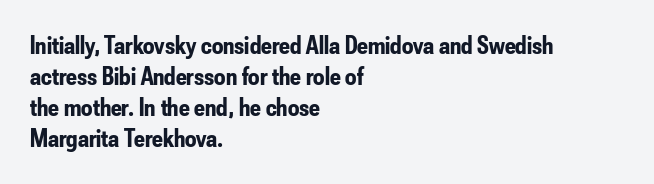
Q: Is the text bold? A: Yes.
Q: Is the text italic (slanted)? A: No, it is upright.
Q: Is the text underlined? A: No.
Q: How is the paragraph aligned? A: Left-aligned.
Q: Is the spacing between letters normal or unusually wide? A: Normal.
